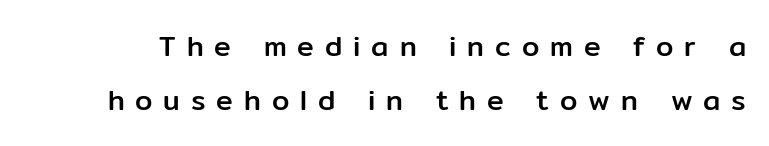
Is there any slant? The stems are plumb. What's the leading like? Stretched, with rows far apart. Glyph-to-glyph distance is far greater than everyday printed text. The space beneath each line is pristine and unruled.
